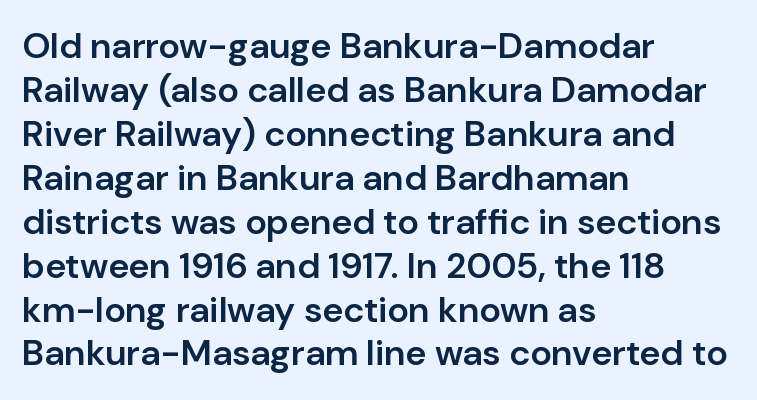
The image shows 36 px semibold sans-serif type, upright; set left-aligned, line spacing 1.22x, normal letter spacing, not underlined; low stroke contrast and a medium x-height.
